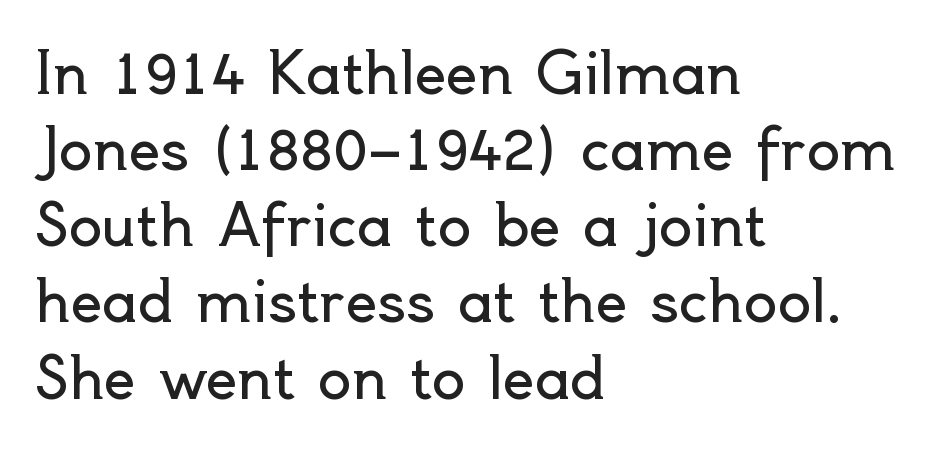
Are there feet on the stems? There aren't — it's a sans. Note the varied advance widths — an 'i' is clearly narrower than an 'm'. One-word summary of the alignment: left. Plain, unruled lines of type. Posture: straight, roman, zero tilt.
